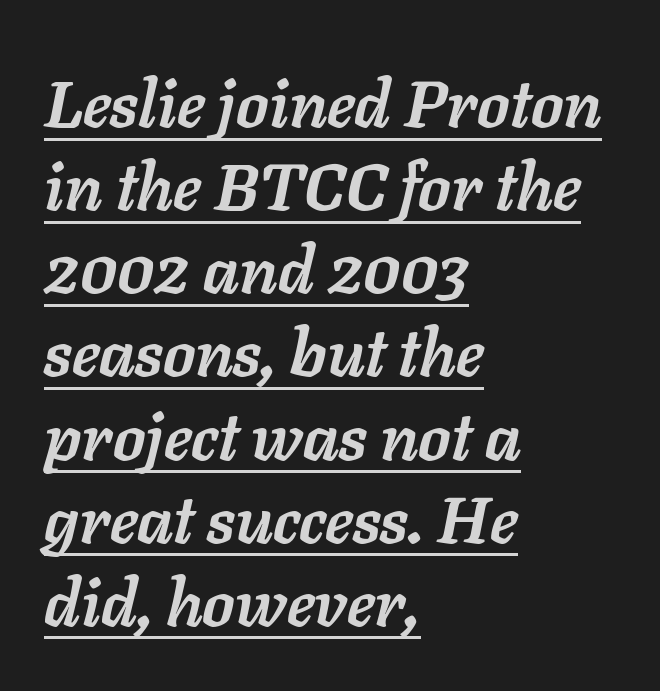
One glance says typical: line gaps are just what's usual. When letters slant like this, we call the style italic. Each glyph is drawn with heavy, bold strokes. Caption: multi-line text, flush left, ragged right. Here the designer chose a conventional face with non-uniform glyph widths. Look at the tracking — it's just the regular setting, nothing added.
